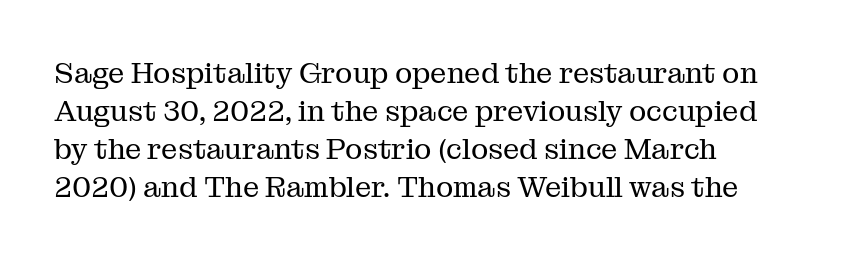
{"serif": "yes", "italic": "no", "bold": "no", "weight": "regular", "width": "normal", "stroke_contrast": "medium", "x_height": "medium", "monospaced": "no", "underline": "no", "align": "left", "line_spacing": "normal", "line_spacing_ratio": 1.31, "letter_spacing": "normal", "letter_spacing_em": 0.0, "glyph_px": 29}
